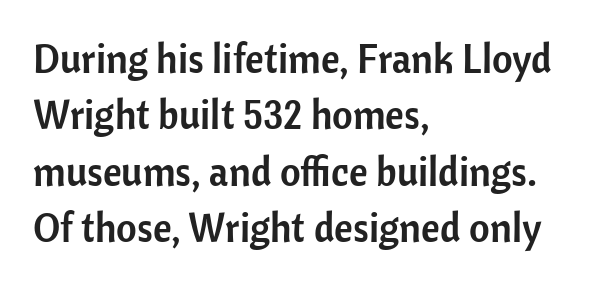
The zone under the glyphs is completely vacant. Baseline-to-baseline distance is the conventional proportion of letter height. A student would call this left alignment; a typographer would say flush left, rag right. Classification — sans serif. No italicization has been applied; the sample stays upright.
